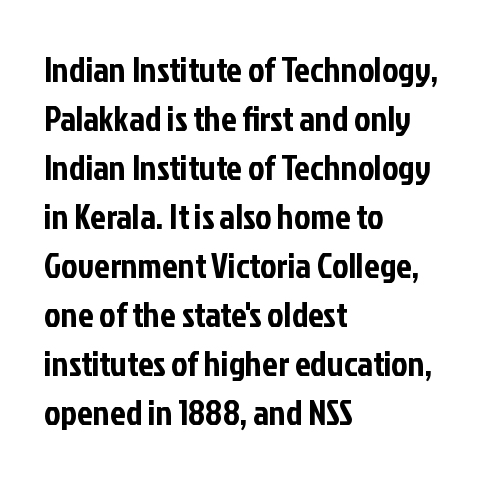
The rendering uses a moderate line-height, typical for paragraphs. Nothing unusual about the tracking: characters are spaced as the font intends. Only glyphs here, with clear space below each row. These lines are composed in type without serifs.
